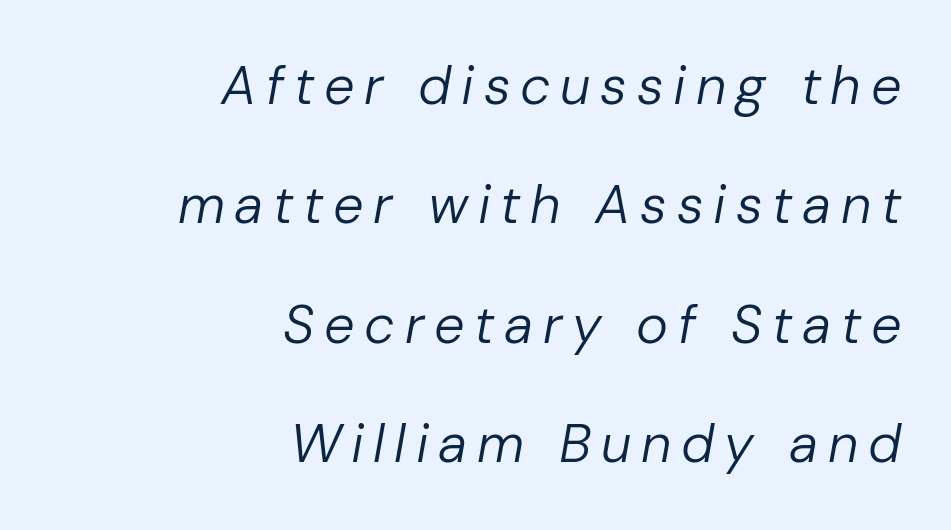
Nothing heavy about these letters — not bold at all. Spacing verdict: proportional, widths tailored to each character. Line endings align vertically; line beginnings do not. What's the leading like? Stretched, with rows far apart. Compared with ordinary roman type, these characters are visibly tilted. Any mark beneath the type? The region is blank.
